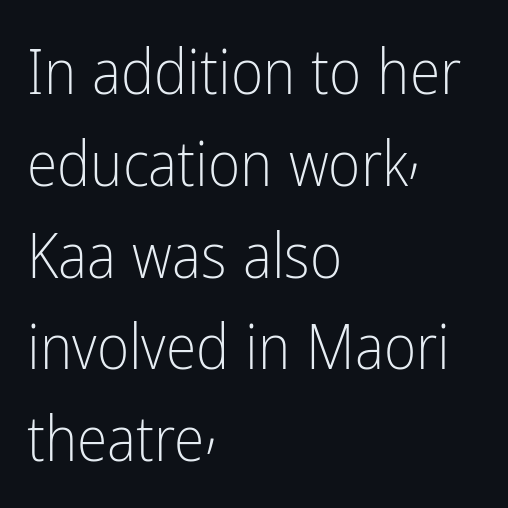
Q: Is the text bold? A: No.
Q: Is the text italic (slanted)? A: No, it is upright.
Q: Is the typeface a serif or a sans-serif typeface? A: Sans-serif.
Q: Is the text underlined? A: No.
Q: How is the paragraph aligned? A: Left-aligned.
Q: Is the spacing between letters normal or unusually wide? A: Normal.
Q: Is the spacing between lines tight, normal or loose? A: Normal.
Q: Width (condensed, normal, or wide)? A: Condensed.
Q: Stroke contrast? A: Low.
Q: x-height? A: Medium.
Q: Monospaced? A: No.
